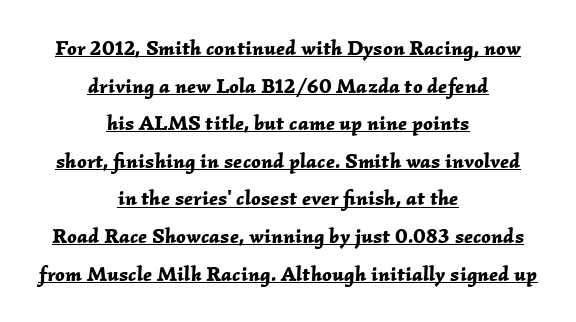
The image shows 21 px bold type, italic (leaning right); set centered, line spacing 1.79x, normal letter spacing, underlined.
